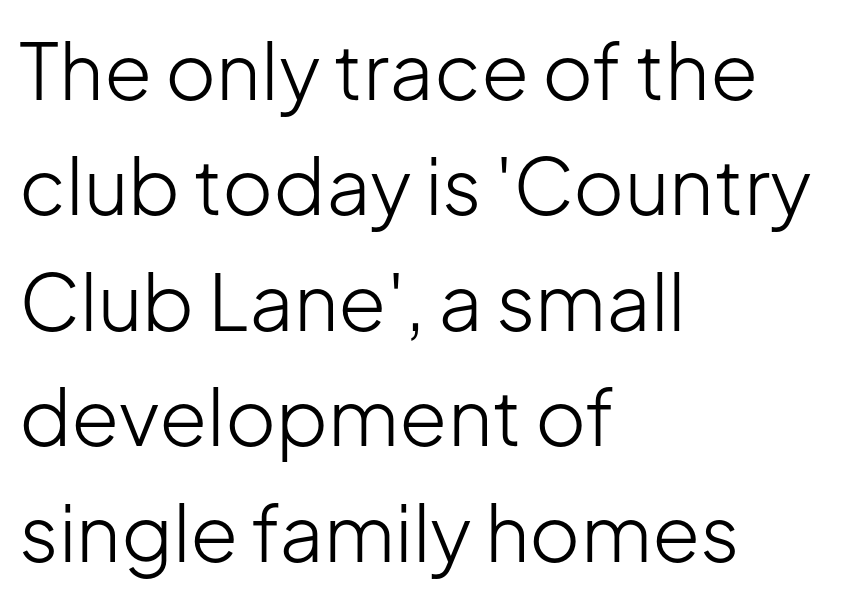
{"serif": "no", "italic": "no", "bold": "no", "weight": "light", "width": "normal", "stroke_contrast": "low", "x_height": "medium", "monospaced": "no", "underline": "no", "align": "left", "line_spacing": "normal", "line_spacing_ratio": 1.48, "letter_spacing": "normal", "letter_spacing_em": 0.0, "glyph_px": 78}
